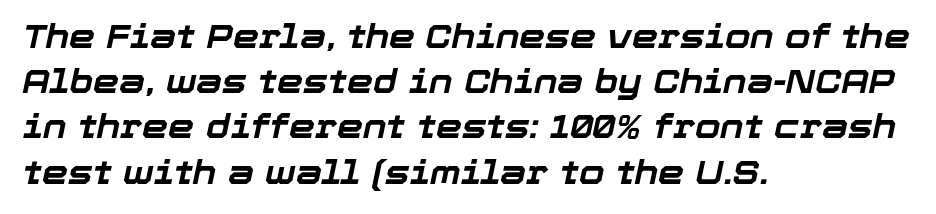
{"italic": "yes", "lean": "right", "slant_degrees": 12, "bold": "yes", "weight": "bold", "width": "normal", "stroke_contrast": "low", "x_height": "medium", "monospaced": "no", "underline": "no", "align": "left", "line_spacing": "normal", "line_spacing_ratio": 1.37, "letter_spacing": "normal", "letter_spacing_em": 0.0, "glyph_px": 33}
